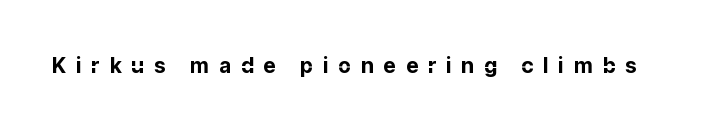
{"italic": "no", "bold": "yes", "underline": "no", "letter_spacing": "wide", "letter_spacing_em": 0.49, "glyph_px": 21}
